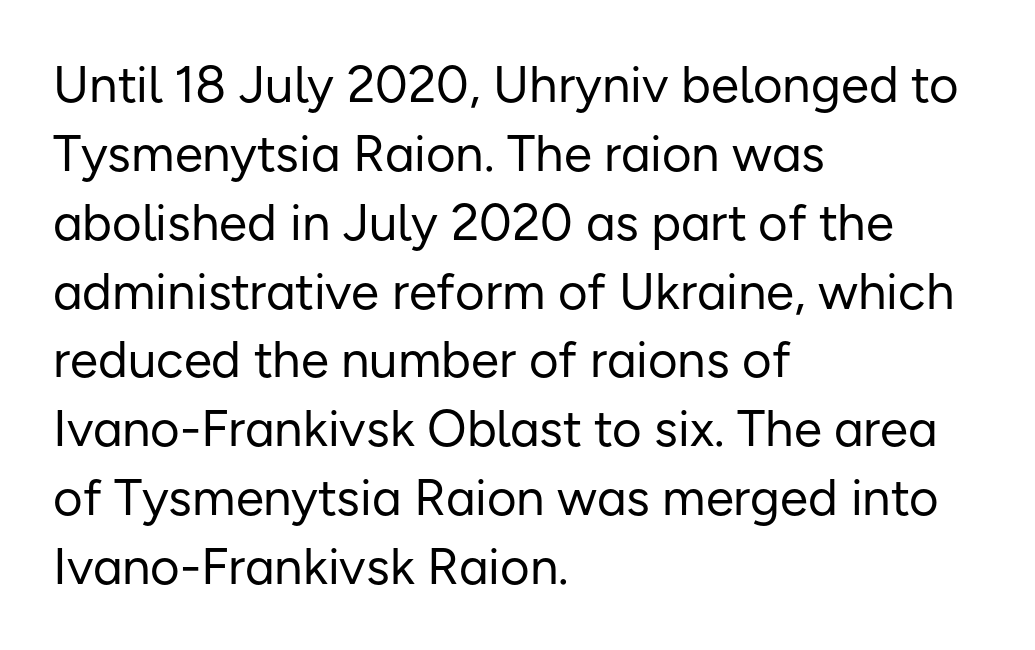
Q: Is the text bold? A: No.
Q: Is the text italic (slanted)? A: No, it is upright.
Q: Is the typeface a serif or a sans-serif typeface? A: Sans-serif.
Q: Is the text underlined? A: No.
Q: How is the paragraph aligned? A: Left-aligned.
Q: Is the spacing between letters normal or unusually wide? A: Normal.
Q: Is the spacing between lines tight, normal or loose? A: Normal.
Q: Width (condensed, normal, or wide)? A: Normal.
Q: Stroke contrast? A: Low.
Q: x-height? A: Medium.
Q: Monospaced? A: No.
